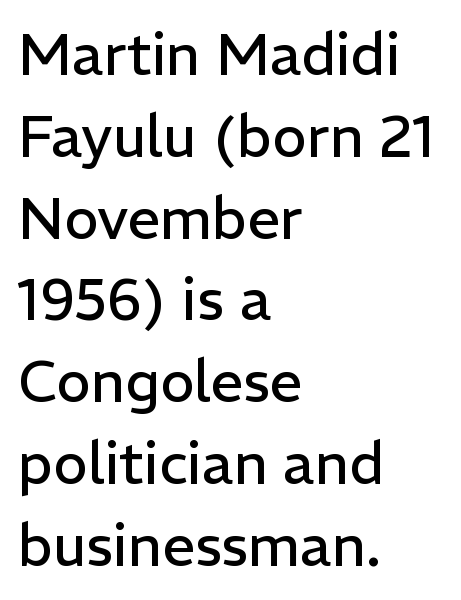
The image shows 58 px regular-weight sans-serif type, upright; set left-aligned, normal line spacing (1.41x), normal letter spacing, not underlined; low stroke contrast and a medium x-height.
